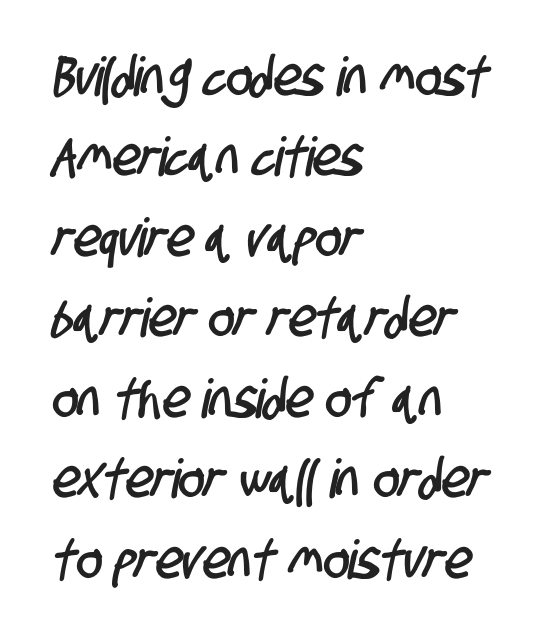
The image shows 54 px condensed sans-serif type; set left-aligned, normal line spacing (1.49x), normal letter spacing, not underlined; low stroke contrast and a large x-height.
